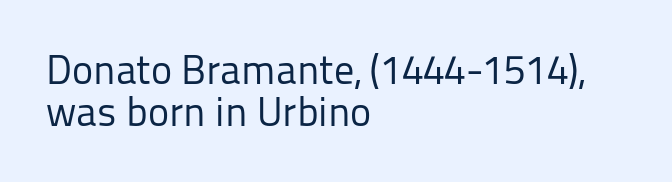
The image shows 40 px regular-weight sans-serif type, upright; set left-aligned, tight line spacing (1.05x), normal letter spacing, not underlined; low stroke contrast and a medium x-height.
